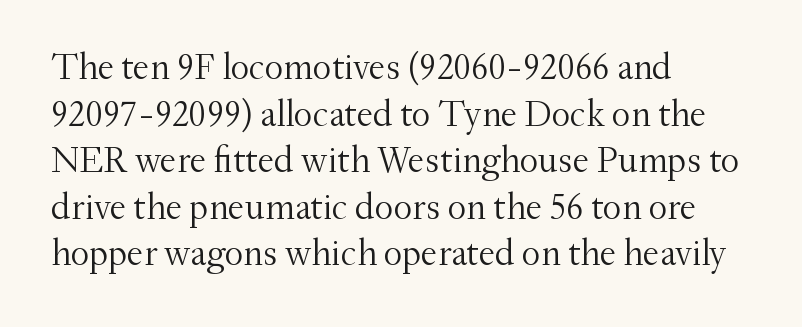
The string is rendered with underlining switched off. Are there feet on the stems? There are — it's a serif. The rendering anchors every line to the left-hand side. Counters stay open thanks to moderate or lighter strokes. Here the designer chose a conventional face with non-uniform glyph widths. Short note: letters normally spaced.
